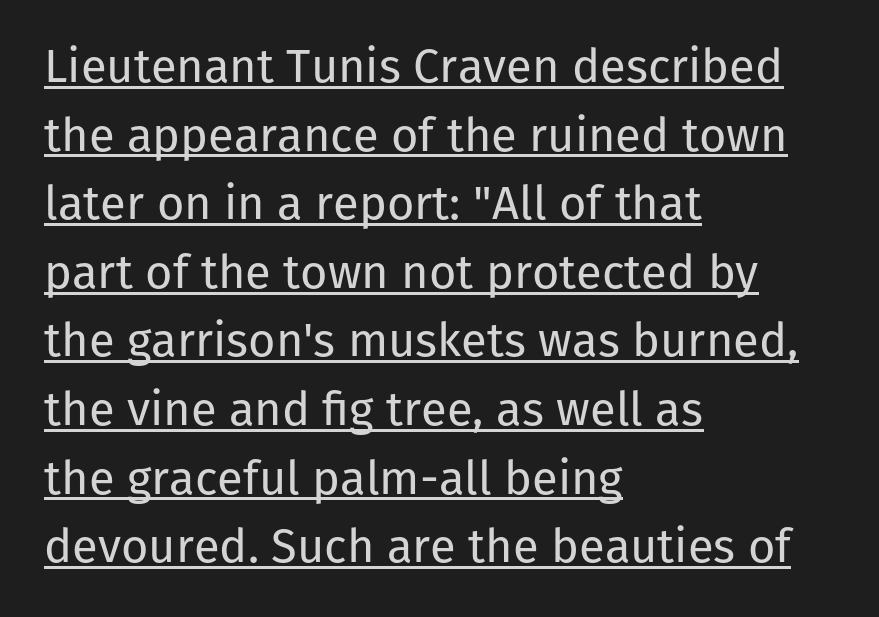
The face used here is proportionally spaced, like ordinary book or web type. The designer went with a sans here, leaving each stem footless. One glance says typical: line gaps are just what's usual. Casual observation: everything's shoved over to the left. Short note: letters normally spaced.
